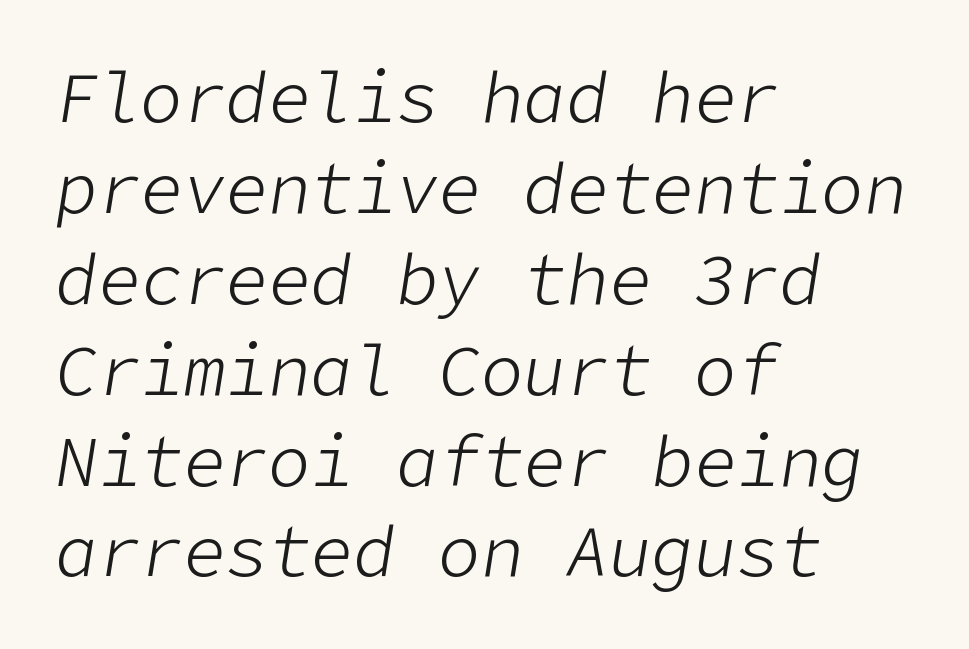
Caption: standard tracking, unaltered. Notice how the passage keeps a crisp vertical edge on the left only. This sample uses an oblique cut, with every glyph tilted off the vertical. Unbolded letterforms with no extra heft.
